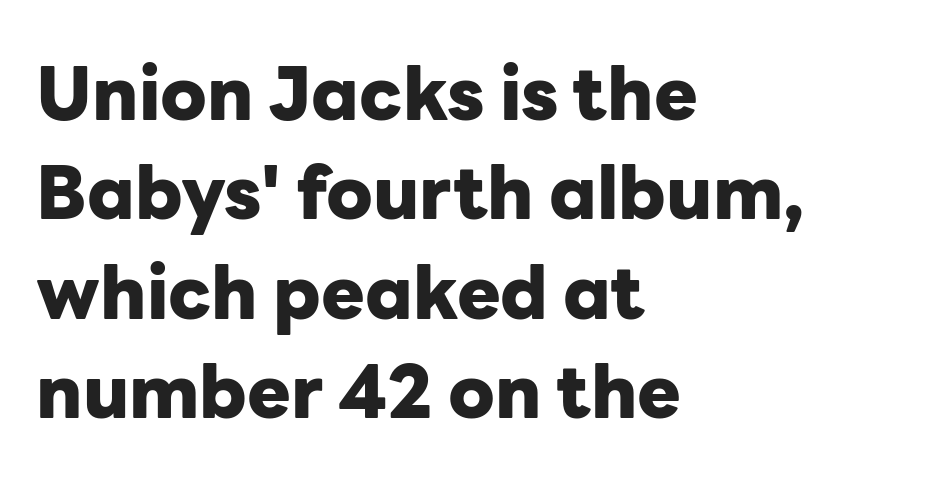
Q: Is the text bold? A: Yes.
Q: Is the text italic (slanted)? A: No, it is upright.
Q: Is the typeface a serif or a sans-serif typeface? A: Sans-serif.
Q: Is the text underlined? A: No.
Q: How is the paragraph aligned? A: Left-aligned.
Q: Is the spacing between letters normal or unusually wide? A: Normal.
Q: Is the spacing between lines tight, normal or loose? A: Normal.
Q: Width (condensed, normal, or wide)? A: Normal.
Q: Stroke contrast? A: Low.
Q: x-height? A: Medium.
Q: Monospaced? A: No.
